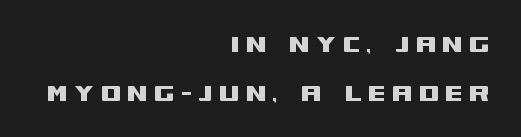
The image shows 30 px wide sans-serif type, upright; set right-aligned, normal line spacing (1.62x), not underlined; medium stroke contrast and a large x-height.
